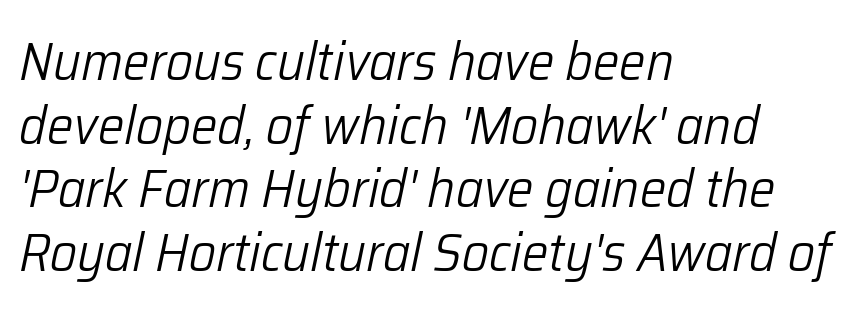
The weight would be labelled regular, book, light, or lighter still. Note the varied advance widths — an 'i' is clearly narrower than an 'm'. Nobody drew a line under any word here. The face used here has a pronounced slope to its letters.
